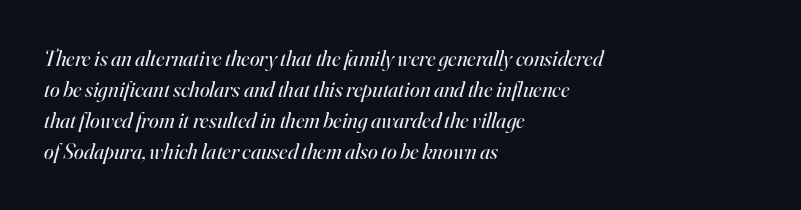
Summary of vertical rhythm: regular, with standard interline spacing. The lettering tilts uniformly, giving the passage an italic look. Short and long lines alike share a common starting point at left. The weight would be labelled regular, book, light, or lighter still. Tracking value appears to be zero — textbook default spacing.
